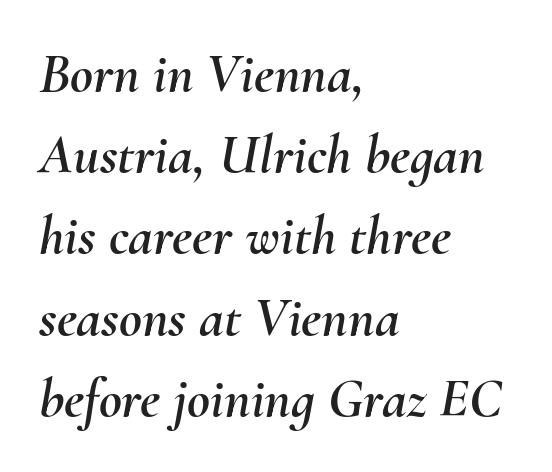
Q: Is the text italic (slanted)? A: Yes, it leans right by about 10 degrees.
Q: Is the text underlined? A: No.
Q: How is the paragraph aligned? A: Left-aligned.
Q: Is the spacing between letters normal or unusually wide? A: Normal.
Q: Is the spacing between lines tight, normal or loose? A: Normal.
Q: Width (condensed, normal, or wide)? A: Normal.
Q: Stroke contrast? A: Medium.
Q: x-height? A: Small.
Q: Monospaced? A: No.
